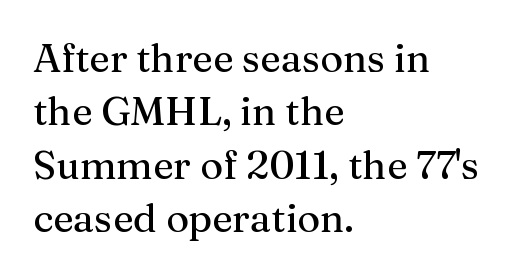
{"serif": "yes", "italic": "no", "width": "normal", "stroke_contrast": "medium", "x_height": "medium", "monospaced": "no", "underline": "no", "align": "left", "line_spacing": "normal", "line_spacing_ratio": 1.37, "letter_spacing": "normal", "letter_spacing_em": 0.0, "glyph_px": 39}
